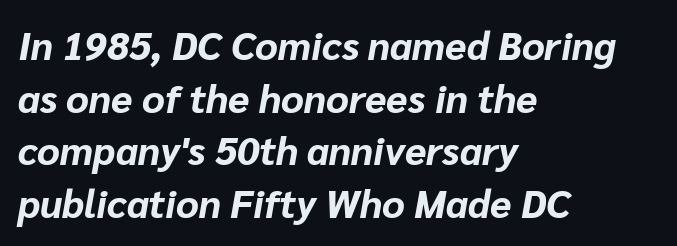
Bold? Absolutely — the strokes are thick and heavy. This rendering uses left alignment, leaving the right contour irregular. Unmarked baselines from the first word to the last. Notice how the stems are inclined rather than vertical — that's the hallmark of italics.
